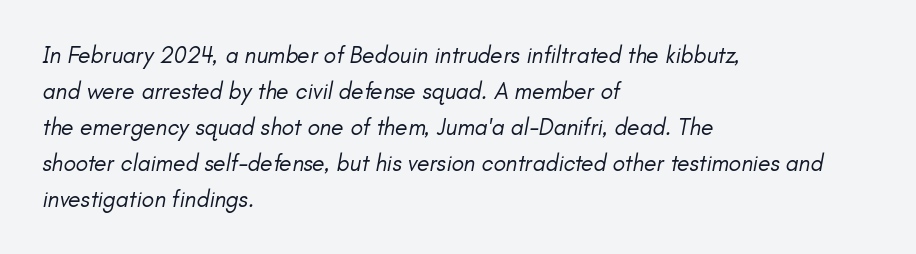
One glance says typical: line gaps are just what's usual. Quick note: italic. Check under the words: just untouched page. Spacing between characters is what you'd get straight out of the box. Each stroke keeps to a modest, everyday thickness or less.
